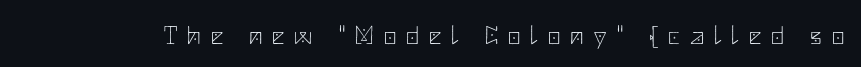
Q: Is the text bold? A: No.
Q: Is the text italic (slanted)? A: No, it is upright.
Q: Is the text underlined? A: No.
Q: Is the spacing between letters normal or unusually wide? A: Unusually wide.
